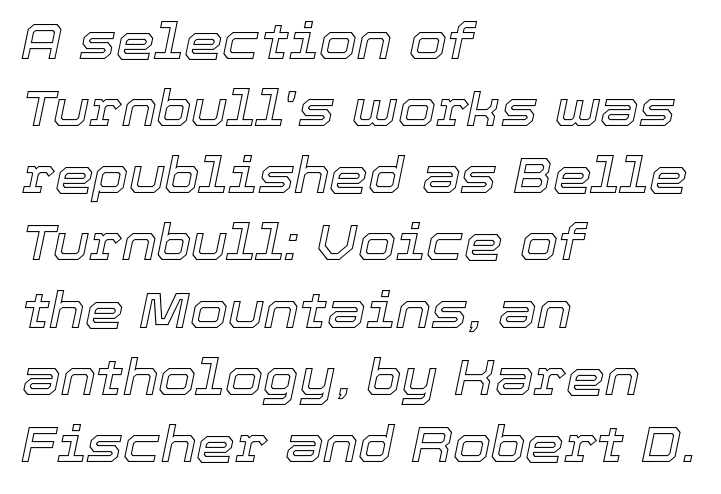
Q: Is the text italic (slanted)? A: Yes, it leans right by about 12 degrees.
Q: Is the text underlined? A: No.
Q: How is the paragraph aligned? A: Left-aligned.
Q: Is the spacing between letters normal or unusually wide? A: Normal.
Q: Is the spacing between lines tight, normal or loose? A: Normal.
Q: Width (condensed, normal, or wide)? A: Normal.
Q: x-height? A: Medium.
Q: Monospaced? A: No.
